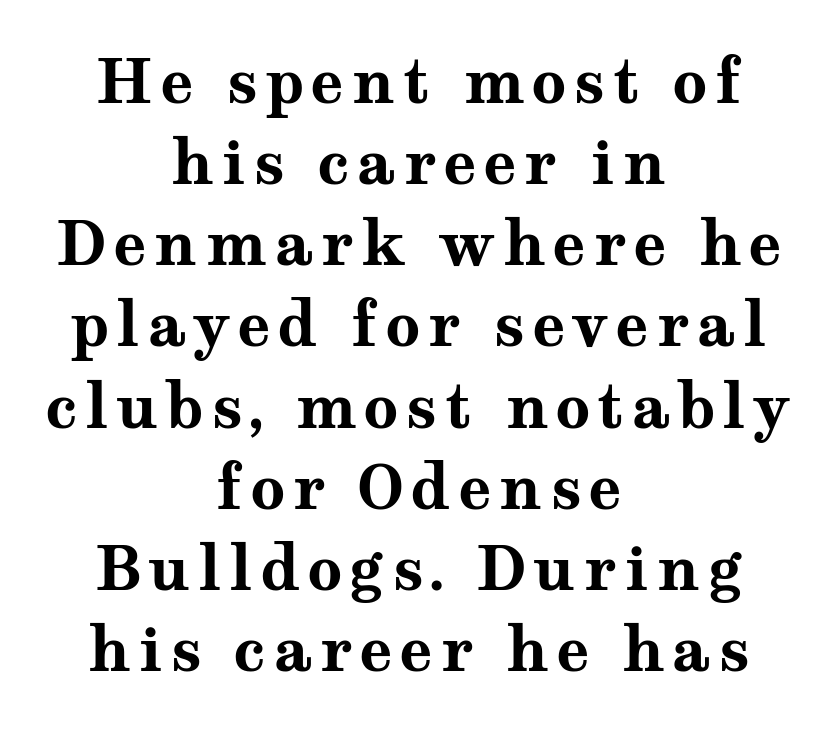
Check the space under the baseline: it is left empty. Compared with typical paragraphs, the rows here are spaced about the same. A typesetter would call this proportional, since set widths differ per character. Horizontally, the lines are justified to the midpoint only.
